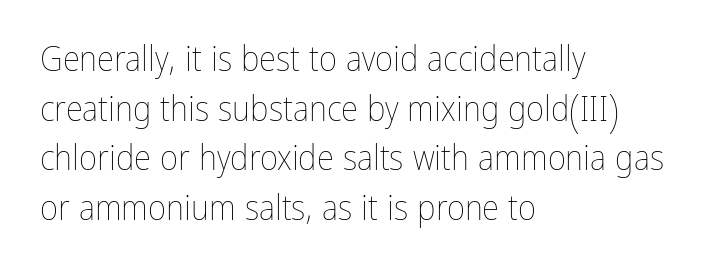
The image shows 35 px thin, condensed type, upright; set left-aligned, normal line spacing (1.42x), normal letter spacing, not underlined; low stroke contrast and a medium x-height.
